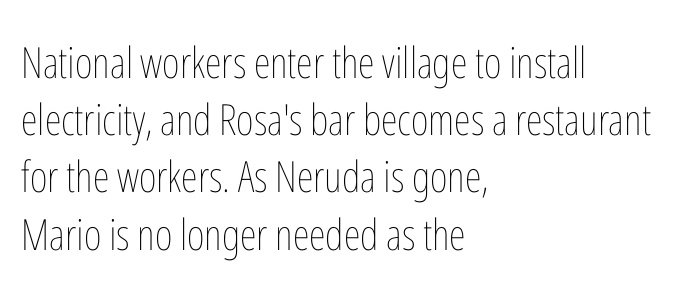
Q: Is the text bold? A: No.
Q: Is the text italic (slanted)? A: No, it is upright.
Q: Is the text underlined? A: No.
Q: How is the paragraph aligned? A: Left-aligned.
Q: Is the spacing between letters normal or unusually wide? A: Normal.
Q: Is the spacing between lines tight, normal or loose? A: Normal.
Q: Width (condensed, normal, or wide)? A: Condensed.
Q: Stroke contrast? A: Low.
Q: x-height? A: Medium.
Q: Monospaced? A: No.
